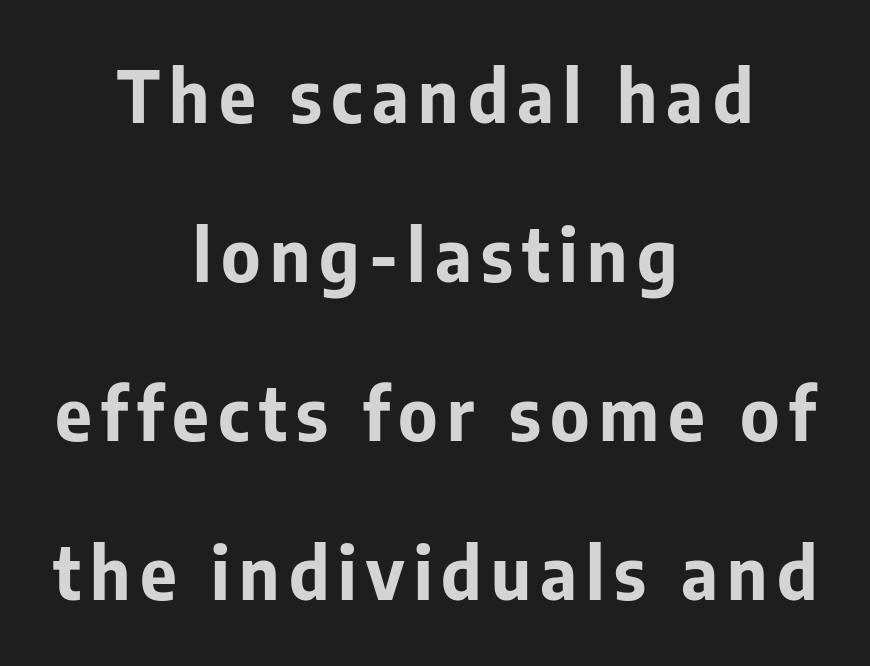
{"serif": "no", "italic": "no", "bold": "yes", "weight": "bold", "width": "normal", "stroke_contrast": "low", "x_height": "medium", "monospaced": "no", "underline": "no", "align": "center", "line_spacing": "loose", "line_spacing_ratio": 2.24, "glyph_px": 71}
